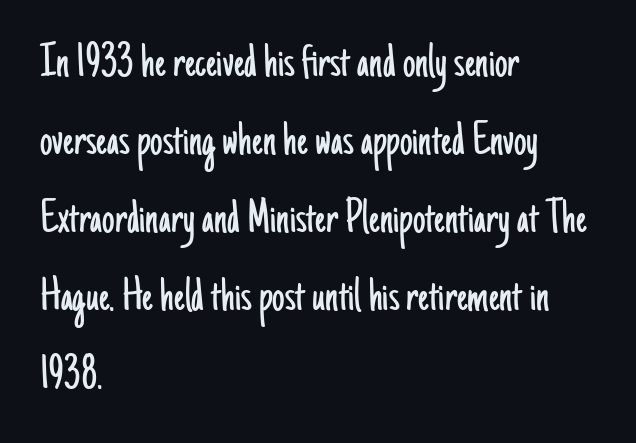
{"serif": "no", "italic": "no", "bold": "no", "weight": "light", "width": "condensed", "stroke_contrast": "low", "x_height": "small", "monospaced": "no", "underline": "no", "align": "left", "line_spacing": "normal", "line_spacing_ratio": 1.56, "letter_spacing": "normal", "letter_spacing_em": 0.0, "glyph_px": 50}
